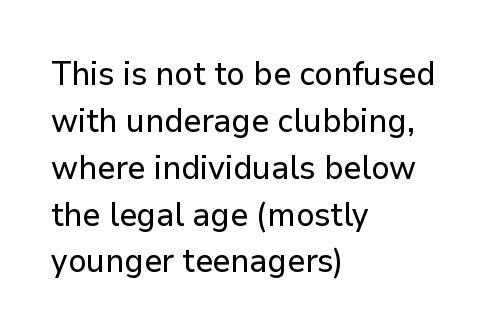
The baseline area is clear. Letterform terminals end flat and unadorned throughout the passage. The block of text has a typical density, with ordinary space between rows. Think of a printed novel: that variable character pitch is what you see here. In CSS terms this would be text-align: left. Ascenders rise straight up at ninety degrees.
